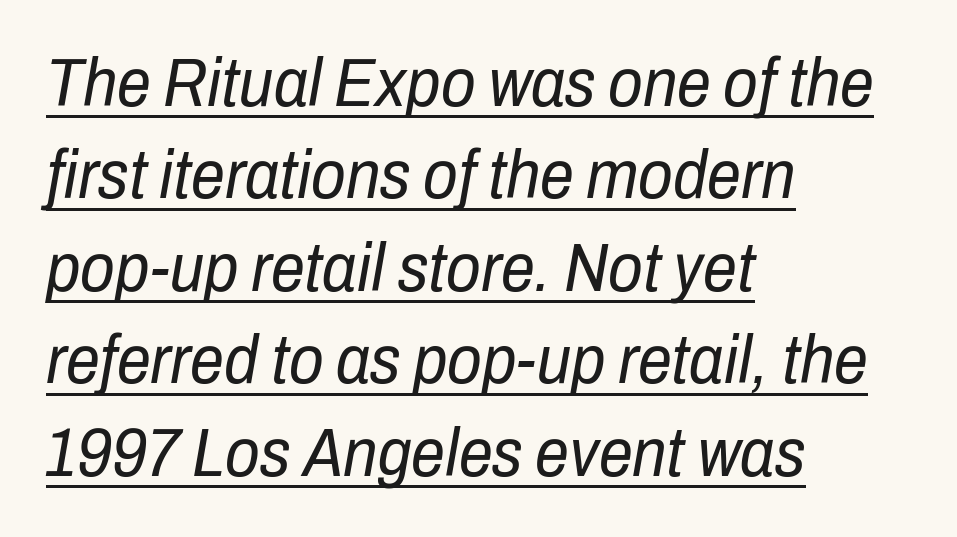
The image shows 68 px regular-weight, condensed type, italic (leaning right); set left-aligned, normal line spacing (1.36x), normal letter spacing, underlined; low stroke contrast and a medium x-height.
